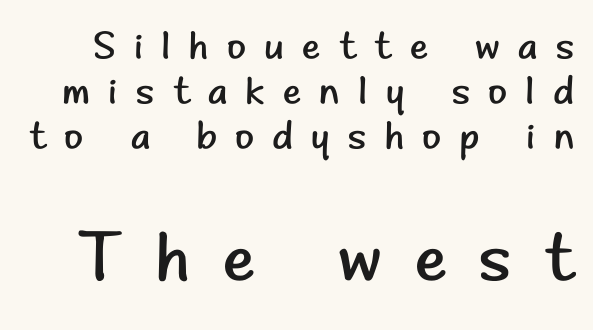
The image shows 69 px regular-weight sans-serif type, upright; set line spacing 1.16x, unusually wide letter spacing (+0.47 em), not underlined; the second (bottom) block is 1.77x larger; low stroke contrast and a small x-height.
